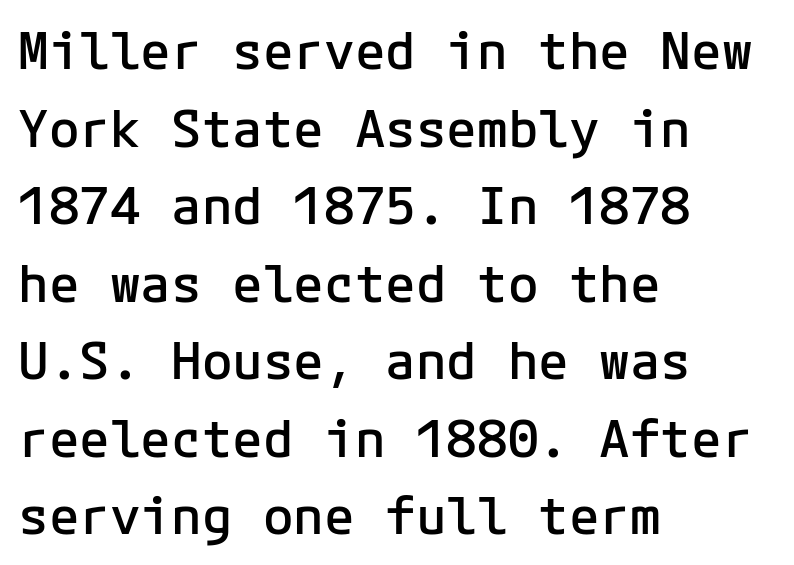
Q: Is the text bold? A: Semi-bold.
Q: Is the text italic (slanted)? A: No, it is upright.
Q: Is the typeface a serif or a sans-serif typeface? A: Sans-serif.
Q: Is the text underlined? A: No.
Q: How is the paragraph aligned? A: Left-aligned.
Q: Is the spacing between letters normal or unusually wide? A: Normal.
Q: Is the spacing between lines tight, normal or loose? A: Normal.
Q: Width (condensed, normal, or wide)? A: Normal.
Q: Stroke contrast? A: Low.
Q: x-height? A: Medium.
